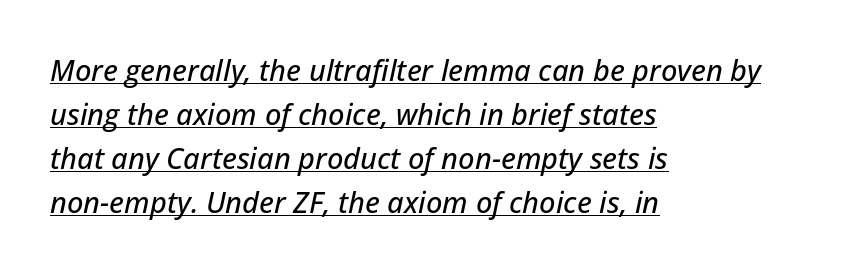
The image shows 29 px text type, italic (leaning right); set left-aligned, normal line spacing (1.52x), normal letter spacing, underlined; low stroke contrast and a medium x-height.
